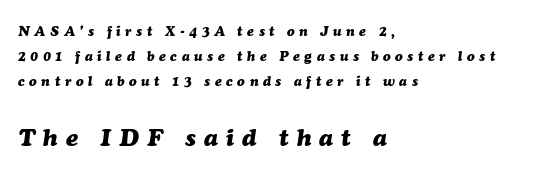
{"italic": "yes", "lean": "right", "slant_degrees": 7, "bold": "yes", "underline": "no", "align": "left", "line_spacing_ratio": 1.8, "letter_spacing": "wide", "letter_spacing_em": 0.33, "larger_block": "second", "size_ratio": 1.79, "glyph_px": 25}
